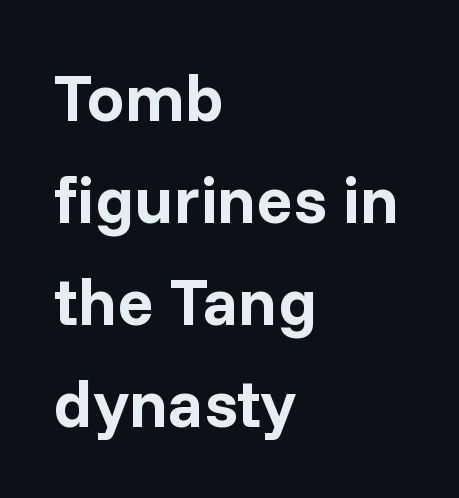
Every row of glyphs begins at an identical x-position on the left. Letters rest on an invisible, unmarked baseline. Is the type bold? Yes — the strokes are clearly thick and heavy. The passage shown is typed in a proportional face where columns would drift.
